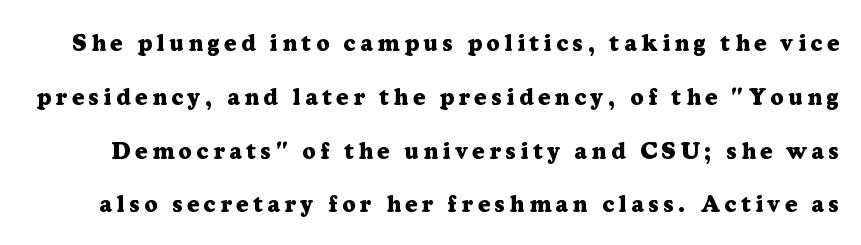
Weight check: bold — yes, fully. Loose tracking; the words dissolve into strings of separated letters. Letters rest on an invisible, unmarked baseline. You could fit nearly another row in the gap between these rows.
